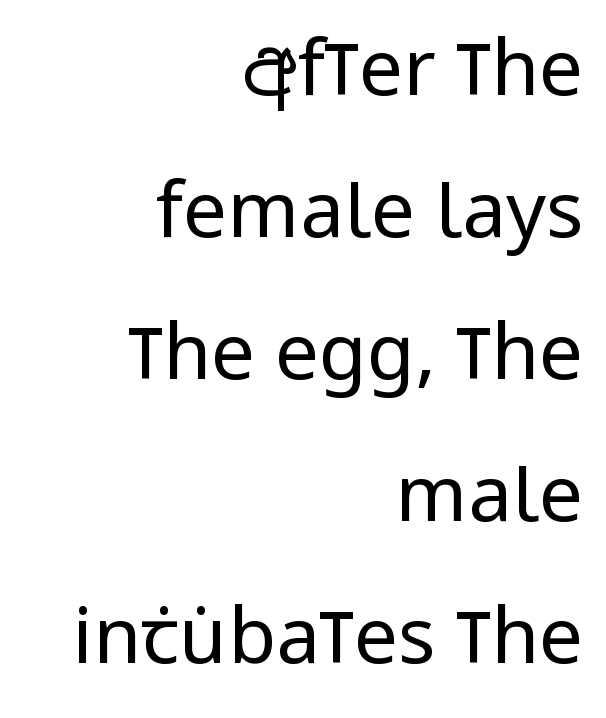
Q: Is the text bold? A: No.
Q: Is the text italic (slanted)? A: No, it is upright.
Q: Is the typeface a serif or a sans-serif typeface? A: Sans-serif.
Q: Is the text underlined? A: No.
Q: How is the paragraph aligned? A: Right-aligned.
Q: Is the spacing between letters normal or unusually wide? A: Normal.
Q: Width (condensed, normal, or wide)? A: Condensed.
Q: Stroke contrast? A: Low.
Q: x-height? A: Large.
Q: Monospaced? A: No.
